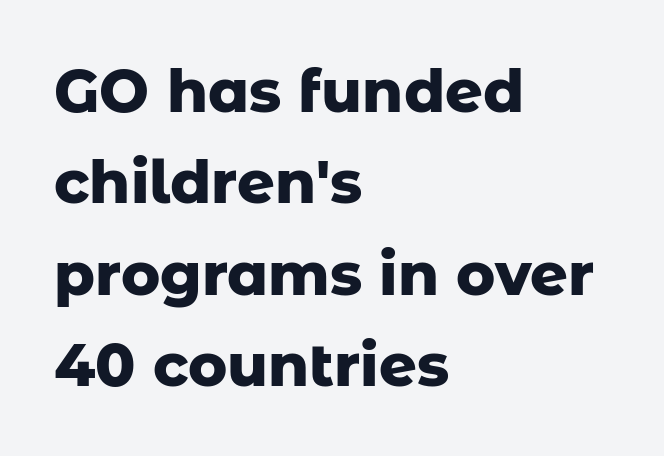
The image shows 59 px heavy sans-serif type, upright; set left-aligned, normal line spacing (1.55x), normal letter spacing, not underlined; low stroke contrast and a medium x-height.
